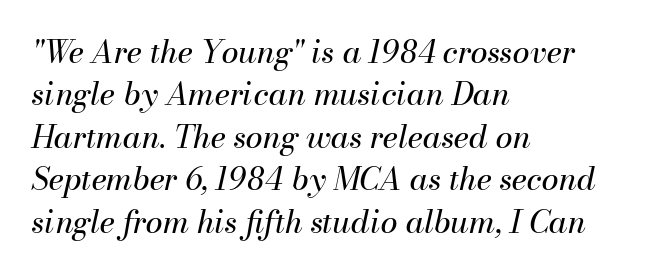
The image shows 31 px regular-weight type, italic (leaning right); set left-aligned, normal line spacing (1.37x), normal letter spacing, not underlined; medium stroke contrast and a small x-height.
